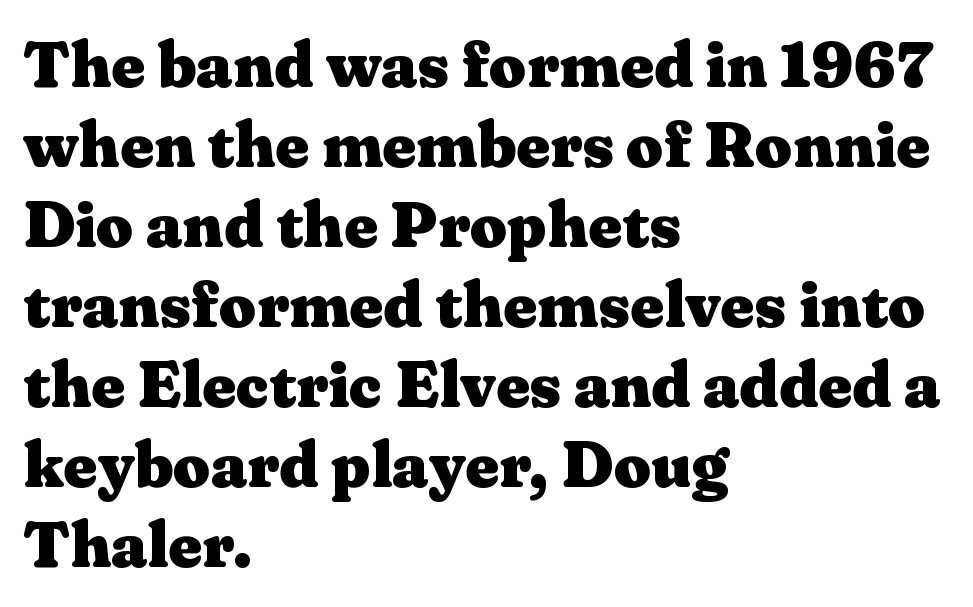
A typesetter would call this proportional, since set widths differ per character. Is the type bold? Yes — the strokes are clearly thick and heavy. Lines of text with bare space underneath. Every character sits straight up, as roman type does. A typesetter would label this face a serif.
